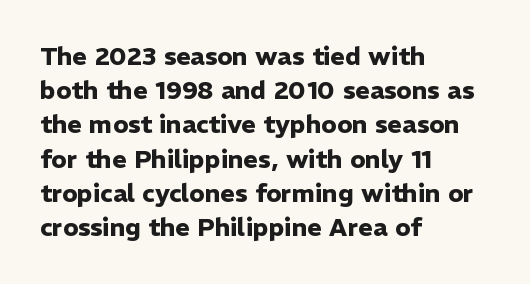
The lines in this sample share a left origin and differ only in where they stop. Summary of vertical rhythm: regular, with standard interline spacing. Italic: no, the glyphs are upright roman. The letterforms sit shoulder to shoulder at normal distance. Set as a true bold cut, around the 700 mark. The baseline area is clear.
